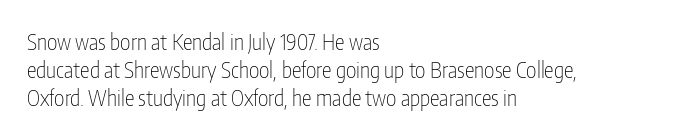
The image shows 22 px text type, upright; set left-aligned, normal line spacing (1.27x), normal letter spacing, not underlined.
